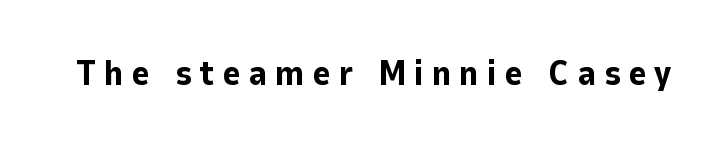
Just letters on the line, the space beneath them empty. Spacing verdict: proportional, widths tailored to each character. Is the letter spacing exaggerated? Yes — the characters are pushed far apart. You can tell from the bare stems that sans-serif type was used. How heavy is the stroke? Heavy — this is a bold.
